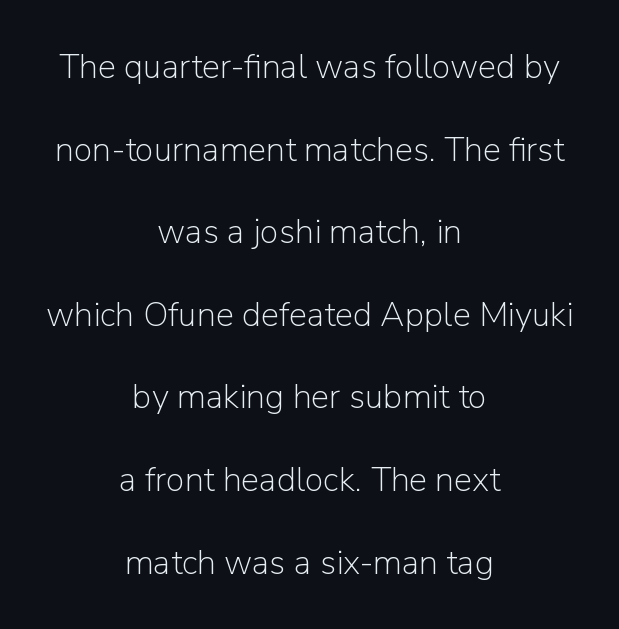
A bare baseline throughout the passage. Rendered with straight, roman letterforms. Caption: multi-line text, centered on the measure. Here the designer chose a conventional face with non-uniform glyph widths. How are the letters spaced? Ordinarily, with no added tracking. Compared with typical paragraphs, the rows here are farther apart.
